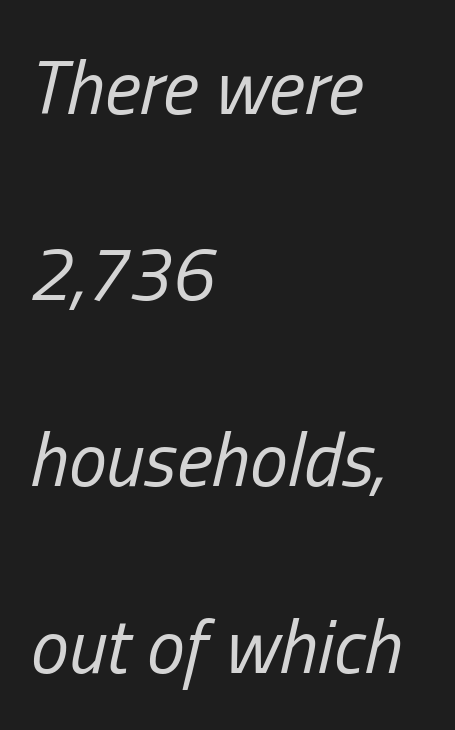
Q: Is the text bold? A: No.
Q: Is the text italic (slanted)? A: Yes, it leans right by about 13 degrees.
Q: Is the text underlined? A: No.
Q: How is the paragraph aligned? A: Left-aligned.
Q: Is the spacing between letters normal or unusually wide? A: Normal.
Q: Is the spacing between lines tight, normal or loose? A: Loose.
Q: Width (condensed, normal, or wide)? A: Condensed.
Q: Stroke contrast? A: Low.
Q: x-height? A: Medium.
Q: Monospaced? A: No.
